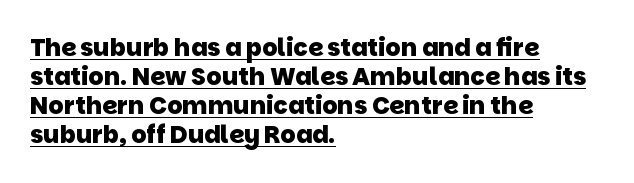
Check the space under the baseline: a stroke is drawn there. You could call the tracking neutral — neither tight nor loose. Line starts are locked; line ends wander. In terms of weight, the rendering is a true, heavy bold.
